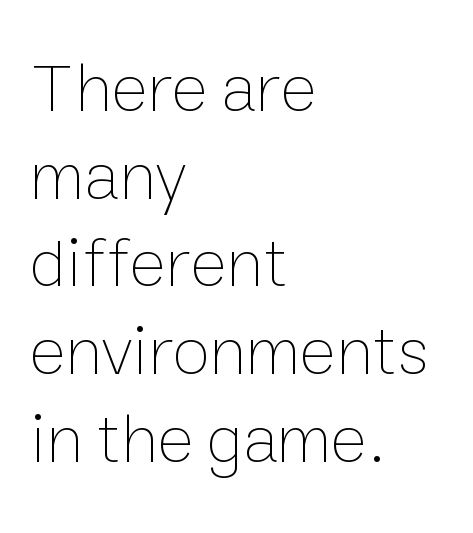
This sample uses plain, unmodified letter spacing. Anything drawn beneath the words? Only blank space. Ordinary non-slanted type is in use. Notice how descenders clear the ascenders below comfortably — that's standard leading. Character widths vary here, with narrow letters taking less room than wide ones.
